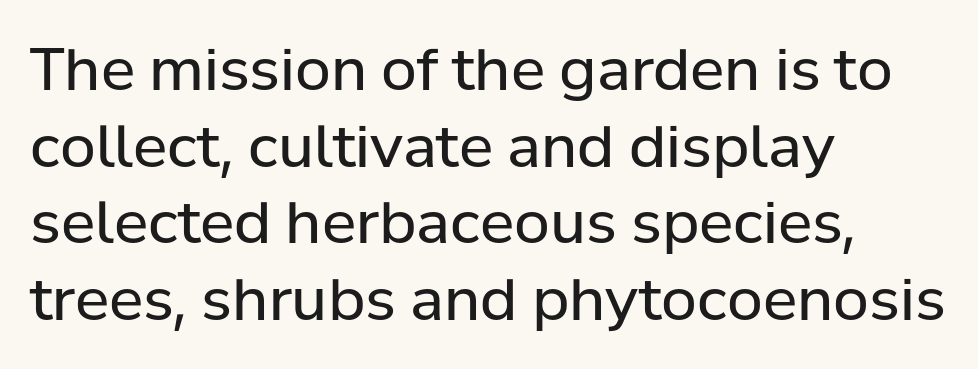
Check the space under the baseline: it is left empty. Evenly set lines give the paragraph a standard silhouette. These lines are rendered in a variable-pitch font. Caption: face not bold, strokes unweighted. Classification — sans serif.
